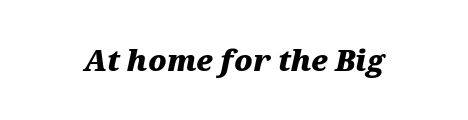
Every letter is thick-stroked: bold, no question. Proportional: the letters do not fall into vertical columns. This sample uses plain, unmodified letter spacing. Rule under the text: the space is simply empty.
